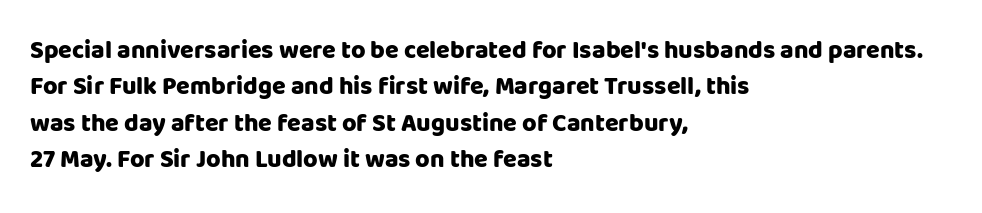
{"italic": "no", "bold": "yes", "underline": "no", "align": "left", "line_spacing": "normal", "line_spacing_ratio": 1.46, "letter_spacing": "normal", "letter_spacing_em": 0.0, "glyph_px": 25}
